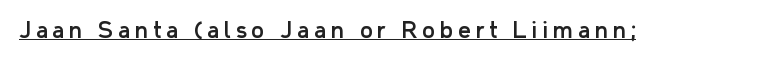
Q: Is the text italic (slanted)? A: No, it is upright.
Q: Is the text underlined? A: Yes.
Q: Is the spacing between letters normal or unusually wide? A: Unusually wide.
